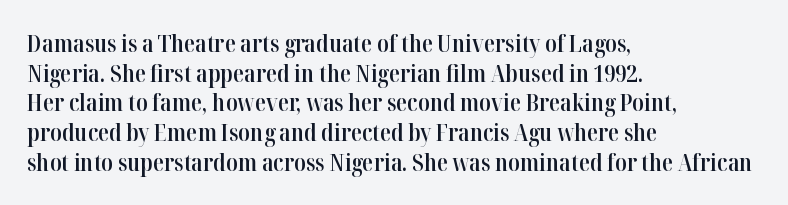
Q: Is the text bold? A: Semi-bold.
Q: Is the text italic (slanted)? A: No, it is upright.
Q: Is the text underlined? A: No.
Q: How is the paragraph aligned? A: Left-aligned.
Q: Is the spacing between letters normal or unusually wide? A: Normal.
Q: Is the spacing between lines tight, normal or loose? A: Normal.
